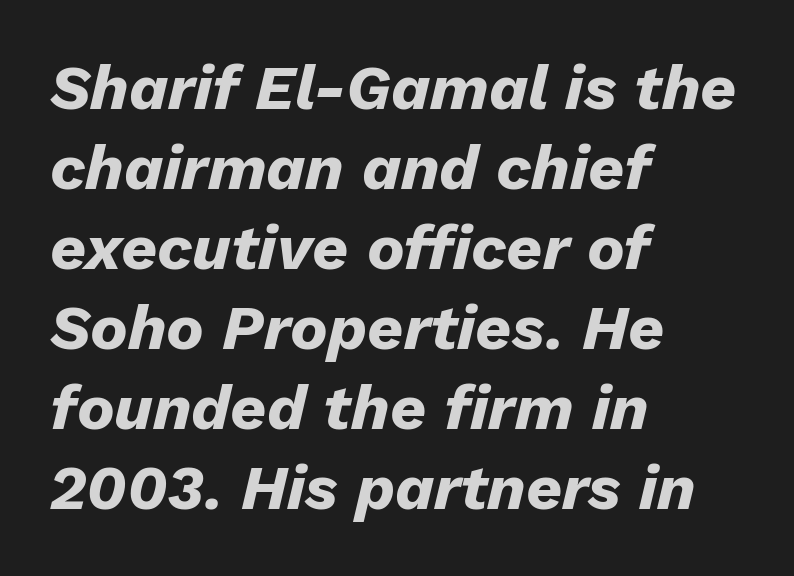
Q: Is the text bold? A: Yes.
Q: Is the text italic (slanted)? A: Yes, it leans right by about 13 degrees.
Q: Is the text underlined? A: No.
Q: How is the paragraph aligned? A: Left-aligned.
Q: Is the spacing between letters normal or unusually wide? A: Normal.
Q: Is the spacing between lines tight, normal or loose? A: Normal.
Q: Width (condensed, normal, or wide)? A: Normal.
Q: Stroke contrast? A: Low.
Q: x-height? A: Medium.
Q: Monospaced? A: No.
